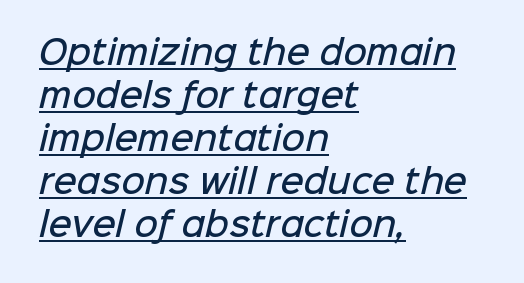
Q: Is the text bold? A: Semi-bold.
Q: Is the typeface a serif or a sans-serif typeface? A: Sans-serif.
Q: Is the text underlined? A: Yes.
Q: How is the paragraph aligned? A: Left-aligned.
Q: Is the spacing between letters normal or unusually wide? A: Normal.
Q: Is the spacing between lines tight, normal or loose? A: Normal.
Q: Width (condensed, normal, or wide)? A: Normal.
Q: Stroke contrast? A: Low.
Q: x-height? A: Medium.
Q: Monospaced? A: No.
